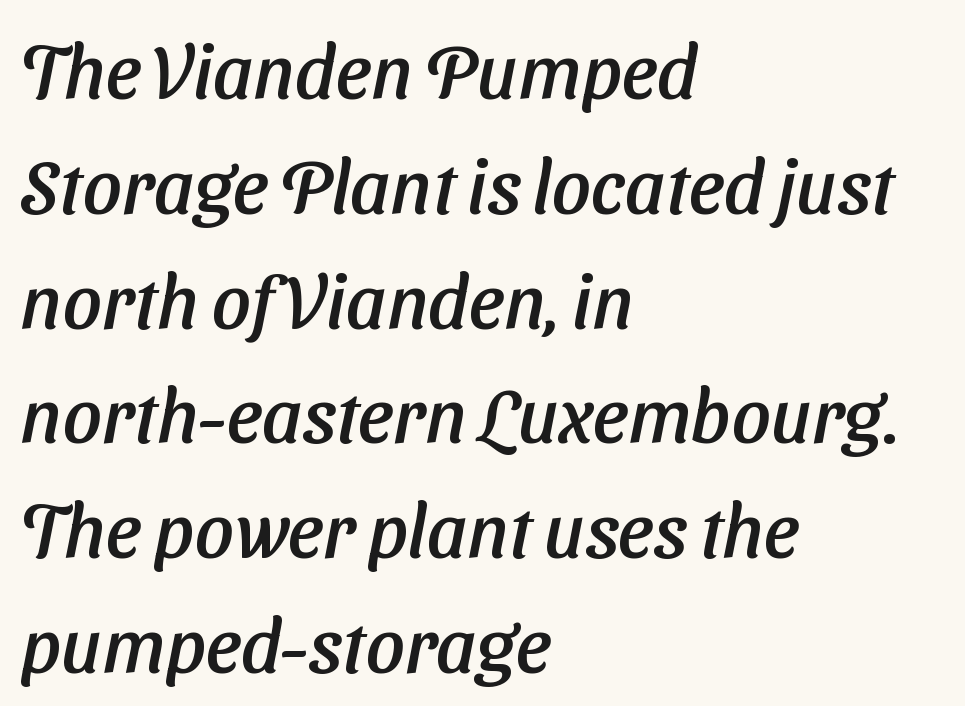
One-word summary of the alignment: left. Note: no serifs on the glyphs. The rows are spaced the way most documents space them. Beneath every word, the page is bare. Observe the ordinary spacing: letters are neighbours, not strangers.
